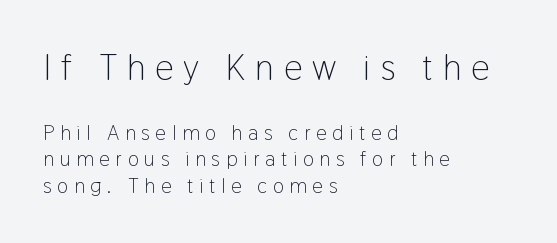
Each letter keeps its own natural width here, so spacing adapts to shape. Letters rest on an invisible, unmarked baseline. Does the type have serifs? No, each stem ends abruptly. Tracking here is generous; glyphs stand well apart from one another. You get the large type first, then a drop to smaller type.
